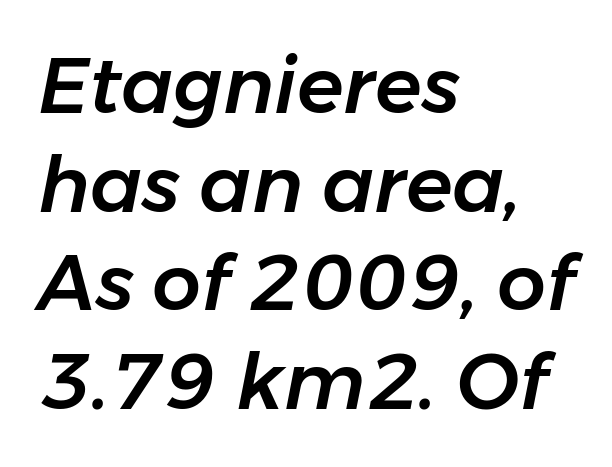
Just letters on the line, the space beneath them empty. Posture: slanted. Compared with a centered layout, this one pins lines to the left instead. Compared with typical paragraphs, the rows here are spaced about the same. The rendering keeps characters at their native spacing.
